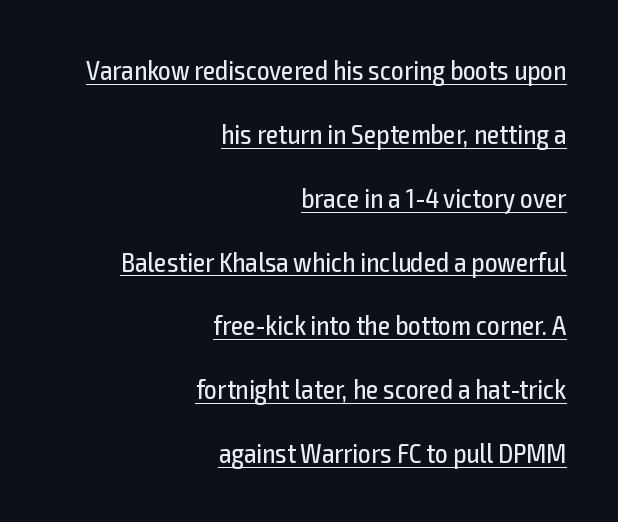
{"serif": "no", "italic": "no", "bold": "no", "weight": "regular", "width": "condensed", "x_height": "medium", "monospaced": "no", "underline": "yes", "align": "right", "line_spacing": "loose", "line_spacing_ratio": 2.28, "letter_spacing": "normal", "letter_spacing_em": 0.0, "glyph_px": 28}
